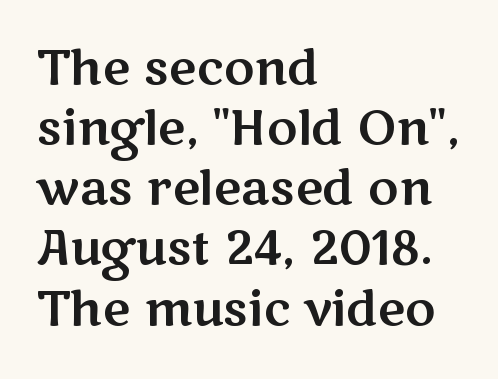
The typesetter chose a ragged-right arrangement here. A sans-serif font was chosen for this passage. Short note: letters normally spaced. Leading matches the norm, producing a regular column. Italic? Not at all — the glyphs are vertical. Do the characters align in a grid? No, the font is proportional.
